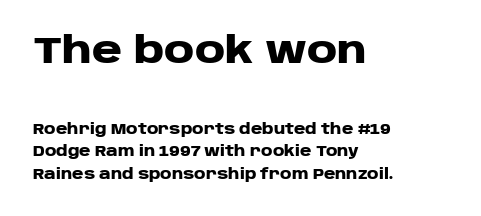
The image shows 37 px heavy, wide sans-serif type, upright; set left-aligned, normal line spacing (1.6x), normal letter spacing, not underlined; the first (top) block is 2.64x larger; low stroke contrast and a large x-height.
